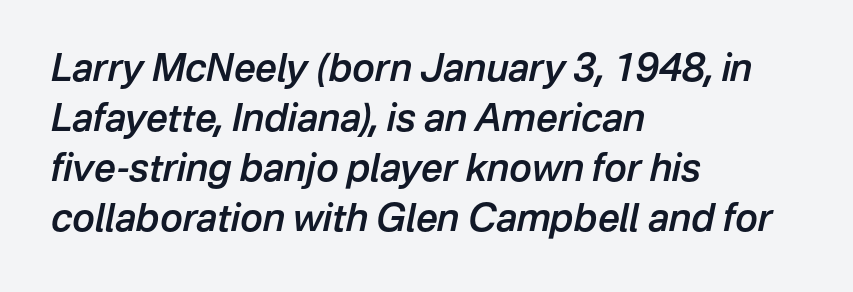
The face used here is proportionally spaced, like ordinary book or web type. Its strokes are somewhat broadened, the hallmark of semibold type. The ragged edge is on the right, which tells us the setting is flush left. Successive baselines arrive at the customary interval. Observe the lean: these are italic letterforms. Descenders hang freely into open space.
